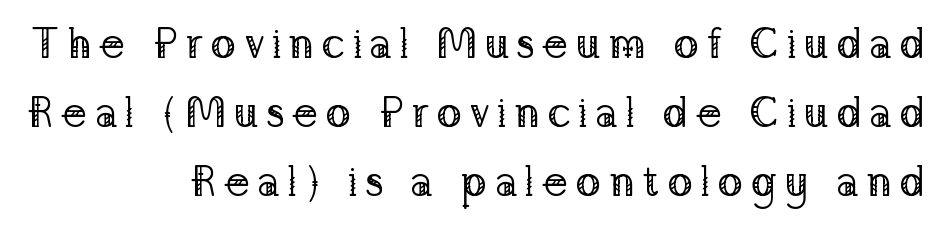
Q: Is the text bold? A: No.
Q: Is the text italic (slanted)? A: No, it is upright.
Q: Is the typeface a serif or a sans-serif typeface? A: Serif.
Q: Is the text underlined? A: No.
Q: How is the paragraph aligned? A: Right-aligned.
Q: Is the spacing between lines tight, normal or loose? A: Normal.
Q: Width (condensed, normal, or wide)? A: Normal.
Q: Stroke contrast? A: Low.
Q: x-height? A: Medium.
Q: Monospaced? A: No.
